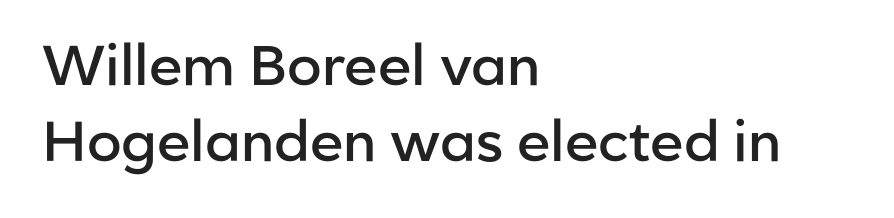
Here the glyphs are tracked normally, forming tight word shapes. The text was rendered using a sans face with plain stroke endings. The typography opts for an upright posture over an oblique one. The typesetting leans somewhat heavy: a semibold. How would I describe the line gaps? Plain and ordinary. Clear beneath every line of the passage.
